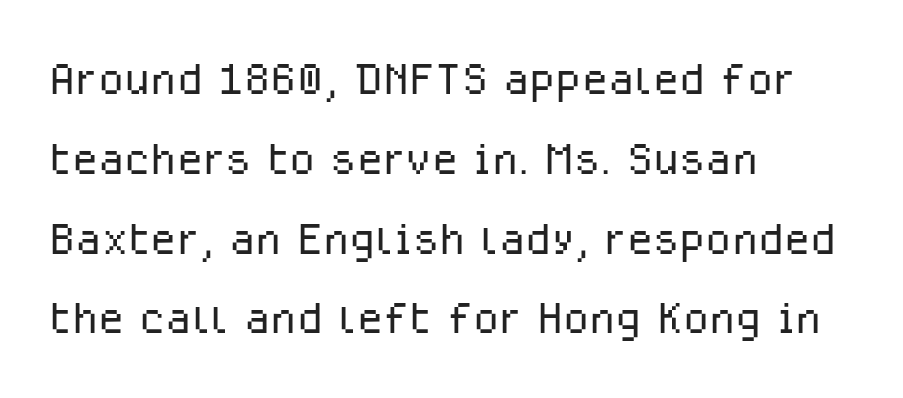
{"serif": "no", "italic": "no", "bold": "no", "weight": "light", "width": "normal", "stroke_contrast": "low", "x_height": "medium", "monospaced": "no", "underline": "no", "align": "left", "line_spacing": "normal", "line_spacing_ratio": 1.33, "letter_spacing": "normal", "letter_spacing_em": 0.0, "glyph_px": 60}
